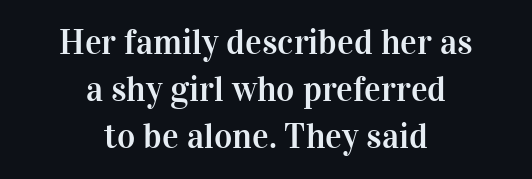
The lettering stays uniformly vertical, giving the passage a roman look. These lines are centered, leaving both edges ragged. The area under the type is left untouched. These lines keep a tight, regular rhythm from letter to letter. Examine the stroke ends and you'll spot serifs.
